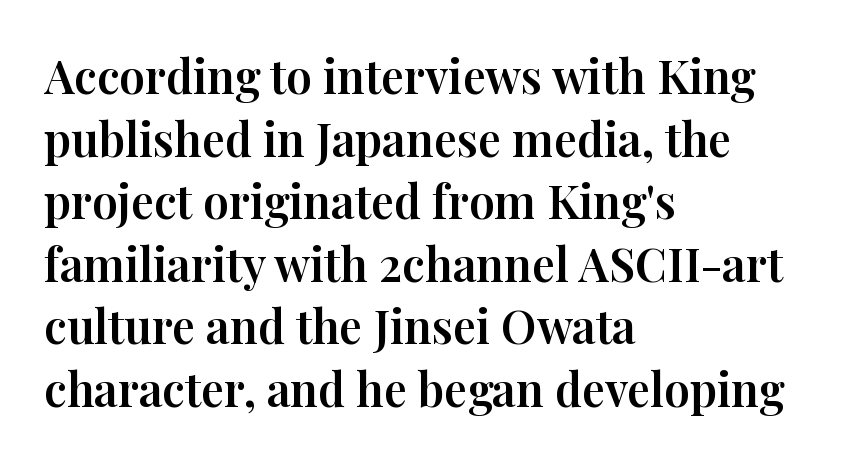
Serifs: yes, visible at the terminals of the letterforms. The rendering uses natural spacing where letterforms have individual widths. The letters stand straight up with perfectly vertical stems. Leading: standard.
